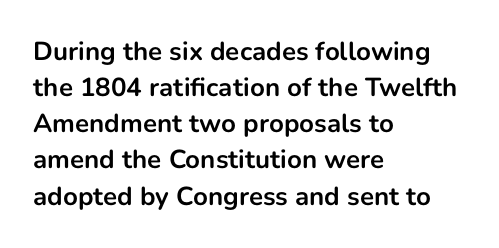
Clear beneath every line of the passage. The typography opts for an upright posture over an oblique one. Evenly set lines give the paragraph a standard silhouette. Standard letterfit; no display-style spreading of the glyphs. The compositor pushed each line to the left boundary.
